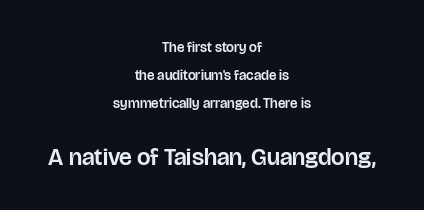
The image shows 24 px text type, upright; set centered, loose line spacing (2.01x), normal letter spacing, not underlined; the second (bottom) block is 1.71x larger.
